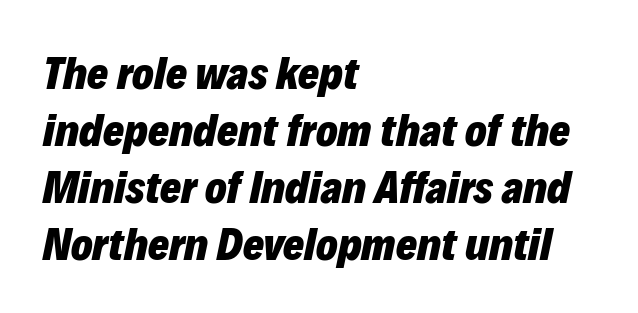
The image shows 45 px heavy type, italic (leaning right); set left-aligned, normal line spacing (1.27x), normal letter spacing, not underlined; low stroke contrast and a medium x-height.
